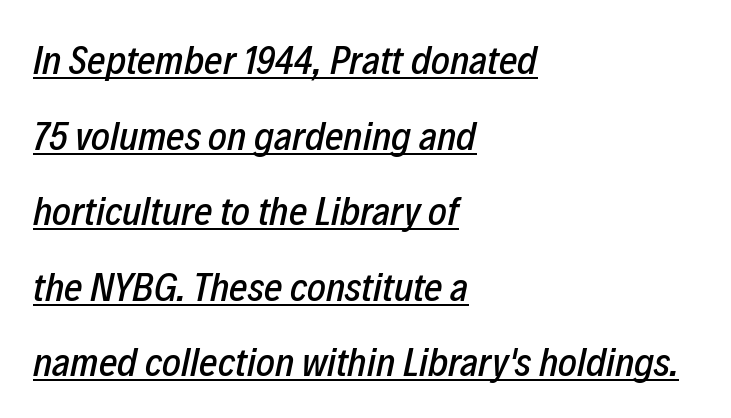
Q: Is the text italic (slanted)? A: Yes, it leans right by about 12 degrees.
Q: Is the text underlined? A: Yes.
Q: How is the paragraph aligned? A: Left-aligned.
Q: Is the spacing between letters normal or unusually wide? A: Normal.
Q: Width (condensed, normal, or wide)? A: Condensed.
Q: Stroke contrast? A: Low.
Q: x-height? A: Medium.
Q: Monospaced? A: No.
